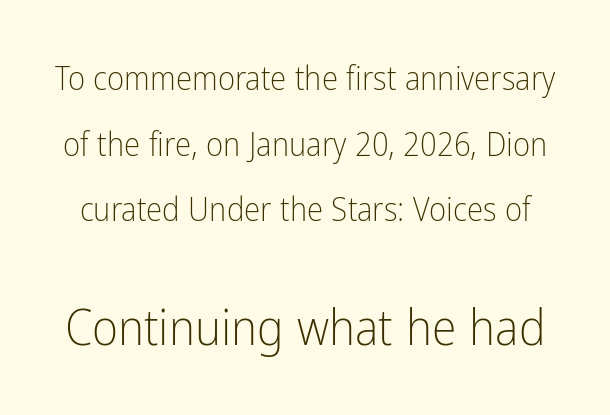
{"serif": "no", "italic": "no", "bold": "no", "weight": "light", "width": "condensed", "stroke_contrast": "low", "x_height": "medium", "monospaced": "no", "underline": "no", "line_spacing": "loose", "line_spacing_ratio": 1.99, "letter_spacing": "normal", "letter_spacing_em": 0.0, "larger_block": "second", "size_ratio": 1.52, "glyph_px": 50}
